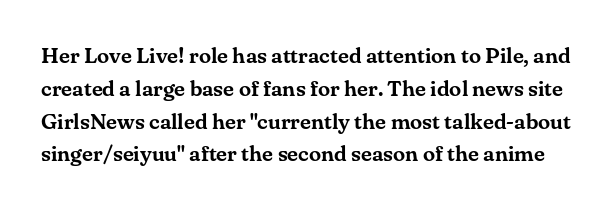
Standard letterfit; no display-style spreading of the glyphs. Type without underlining. Posture: vertical. The block of text has a typical density, with ordinary space between rows.
